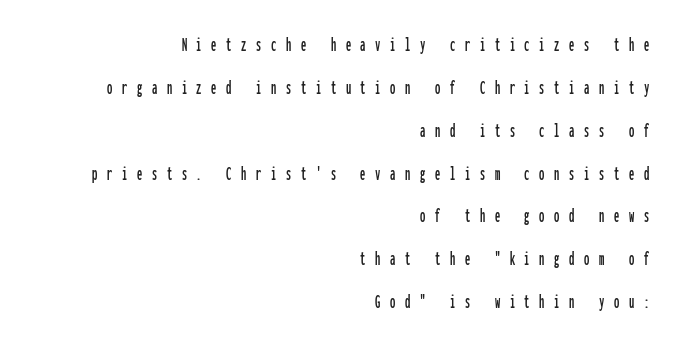
Q: Is the text italic (slanted)? A: No, it is upright.
Q: Is the text underlined? A: No.
Q: How is the paragraph aligned? A: Right-aligned.
Q: Is the spacing between letters normal or unusually wide? A: Unusually wide.
Q: Is the spacing between lines tight, normal or loose? A: Loose.
